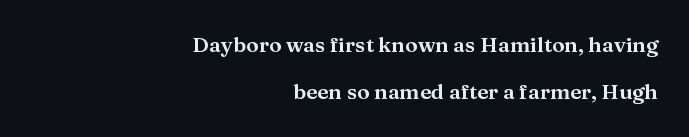
These lines stand farther apart than default settings would place them. Descender tails drop into unmarked territory. This rendering uses right alignment, leaving the left contour irregular. This is the regular roman posture of the typeface. Inter-character spacing is left at the font's built-in metrics.
